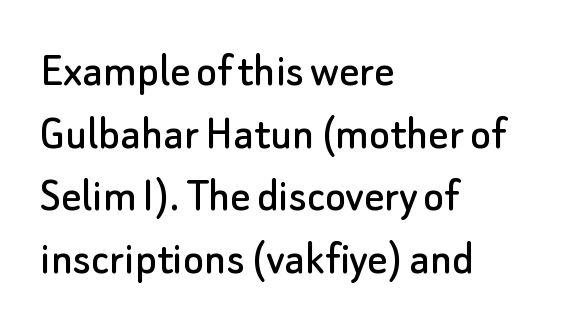
{"serif": "no", "italic": "no", "width": "normal", "stroke_contrast": "low", "x_height": "small", "monospaced": "no", "underline": "no", "align": "left", "line_spacing": "normal", "line_spacing_ratio": 1.28, "letter_spacing": "normal", "letter_spacing_em": 0.0, "glyph_px": 49}
